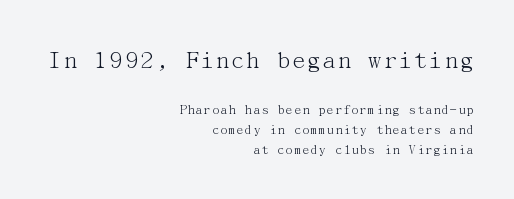
This is the regular roman posture of the typeface. Underline: absent. In CSS terms this would be text-align: right. Stroke mass is kept to a normal reading level or below.
